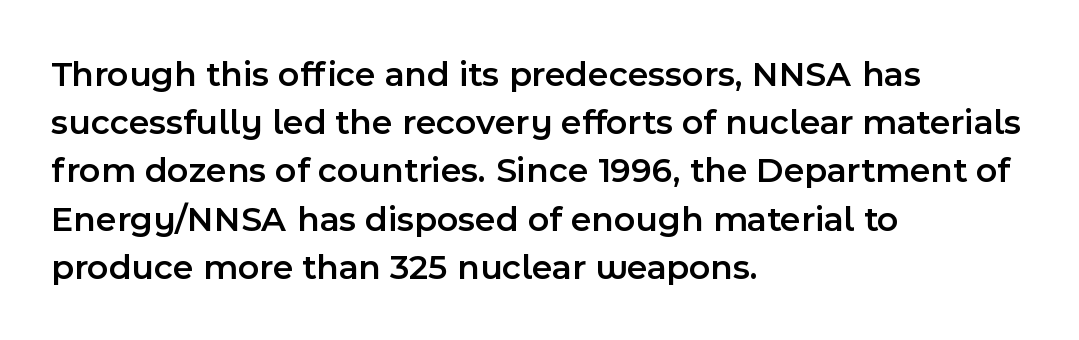
The image shows 36 px semibold sans-serif type, upright; set left-aligned, normal line spacing (1.34x), normal letter spacing, not underlined; a medium x-height.
